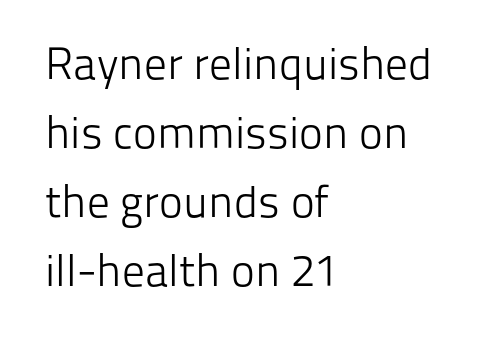
Is there much room between lines? A standard amount, neither cramped nor airy. The specimen omits any rule beneath the text block's lines. The passage shown is not bold in any degree. These lines are composed in type without serifs.
